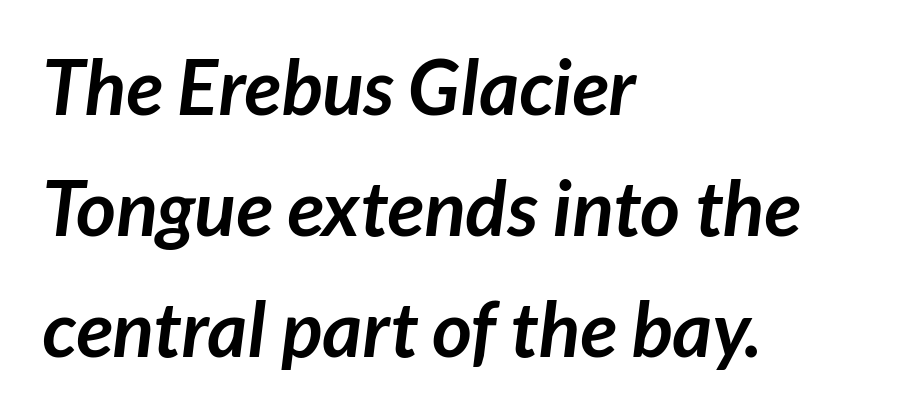
The image shows 77 px semibold sans-serif type; set left-aligned, normal line spacing (1.57x), normal letter spacing, not underlined; low stroke contrast and a medium x-height.
